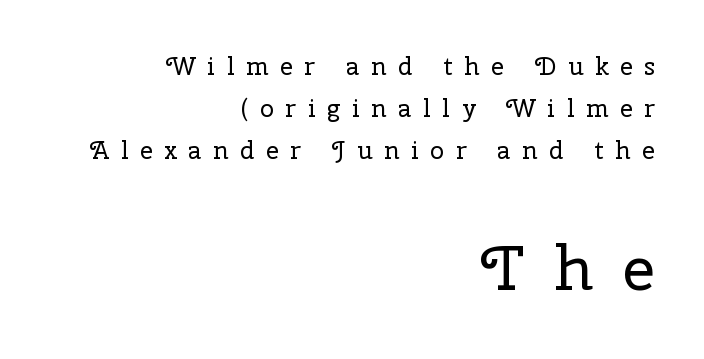
The passage shown has open, widely tracked lettering throughout. The letterforms sit at book weight or below. These lines sit exactly where default settings would place them. Reading down the block, your eye finds every line finishing at a fixed right position.
